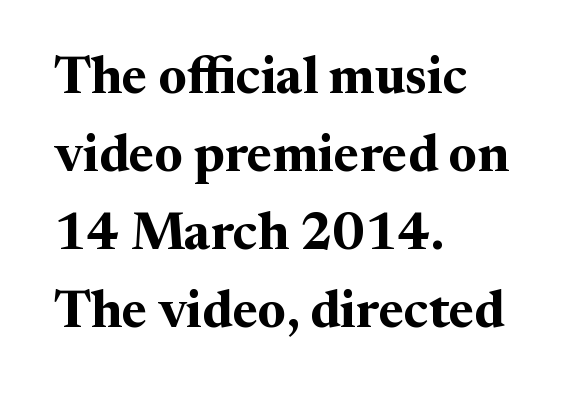
The rendering shows small feet on the letterforms — a serif design. The rendering keeps characters at their native spacing. Does the copy run flush right? No — it runs flush left. Designer's note — italics off, roman on. A typesetter would call this proportional, since set widths differ per character. The leading is moderate, giving the passage an even texture.
